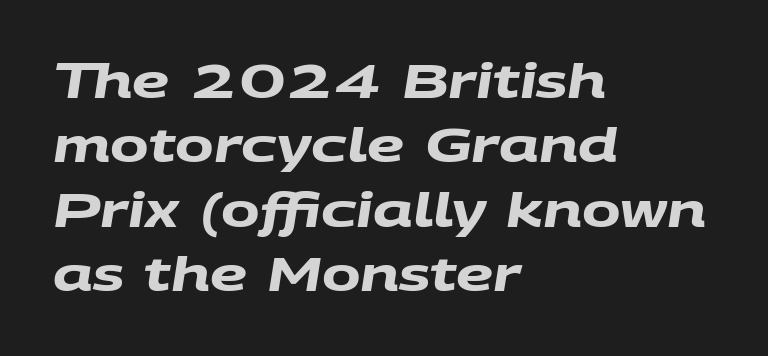
{"serif": "no", "bold": "yes", "weight": "heavy", "width": "wide", "stroke_contrast": "medium", "x_height": "large", "monospaced": "no", "underline": "no", "align": "left", "line_spacing": "normal", "line_spacing_ratio": 1.4, "letter_spacing": "normal", "letter_spacing_em": 0.0, "glyph_px": 46}
